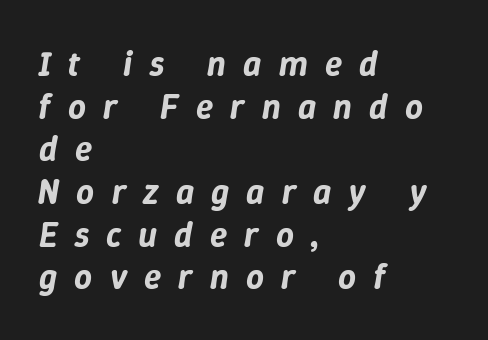
Quick note: italic. Decoration check: the copy has no underline. Do the characters align in a grid? No, the font is proportional. Words appear elongated and porous because spacing is wide. The rendering anchors every line to the left-hand side.
